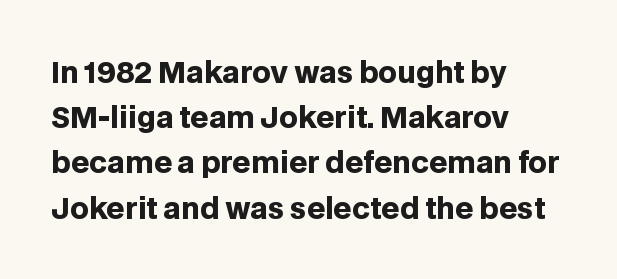
The image shows 29 px heavy sans-serif type, upright; set left-aligned, normal line spacing (1.56x), normal letter spacing, not underlined; low stroke contrast and a large x-height.
